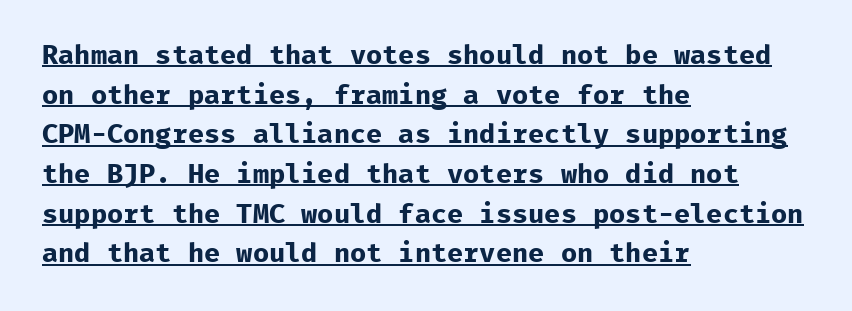
The image shows 27 px bold type, upright; set left-aligned, normal line spacing (1.47x), normal letter spacing, underlined.
